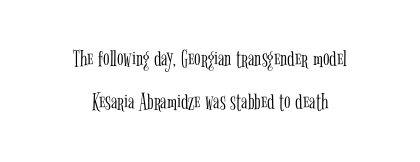
{"italic": "no", "bold": "no", "underline": "no", "align": "center", "line_spacing_ratio": 1.78, "letter_spacing": "normal", "letter_spacing_em": 0.0, "glyph_px": 24}
